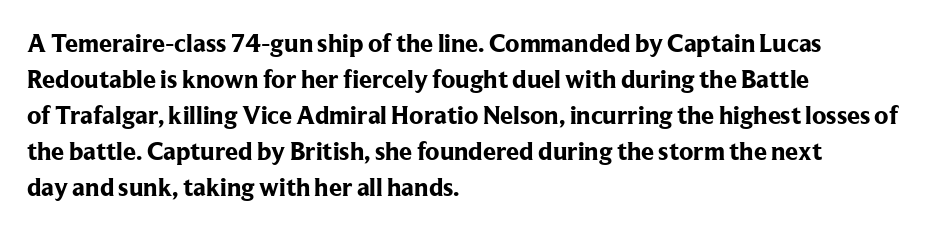
Weight: bold. Inter-character spacing is left at the font's built-in metrics. Check the space under the baseline: it is left empty. These lines sit exactly where default settings would place them. Compared with a centered layout, this one pins lines to the left instead.
